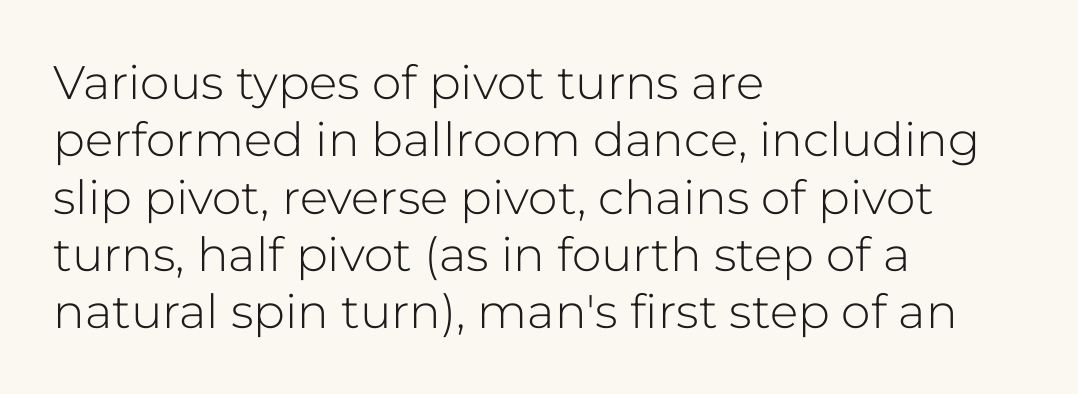
You could not count columns in this text — the font is proportionally spaced. Caption: standard tracking, unaltered. Italic: no, the glyphs are upright roman. Each line starts at the same left margin while the right side varies. The glyphs are unaccompanied by any horizontal stroke below them. The type family on display is of the sans-serif kind.
